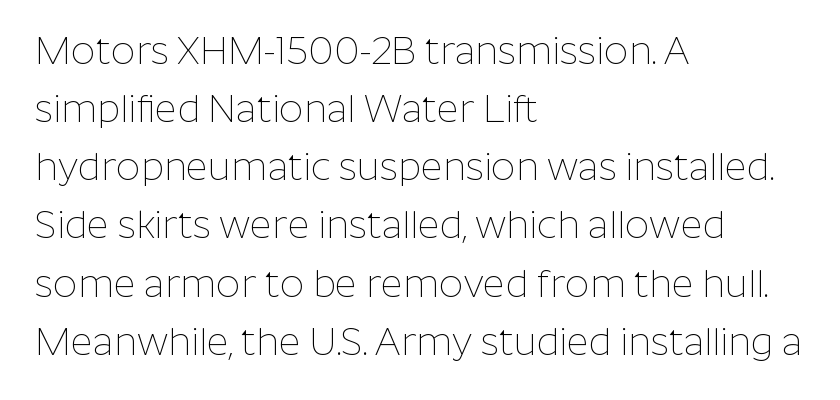
Compared with typical paragraphs, the rows here are spaced about the same. Stems and bowls with no extra thickness — not bold. The passage is arranged the way most books set body copy — flush left. Spacing between characters is what you'd get straight out of the box. Unlike a traditional serif, this face leaves its strokes unadorned.
